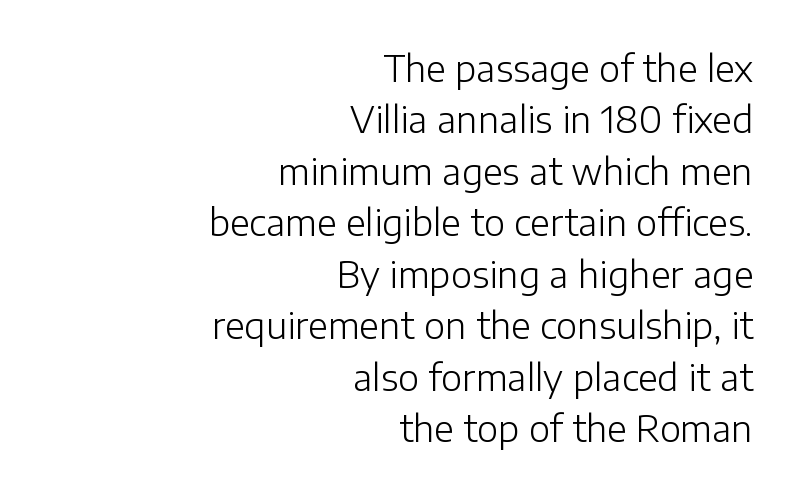
Beneath every word, the page is bare. Horizontal alignment here is rightward, an uncommon choice for prose. Look at the bottom of the vertical strokes: they stop flat, with no serifs. One glance says typical: line gaps are just what's usual. No letter is thick-stroked: the sample isn't bold. It's the straight-up-and-down kind of type.
